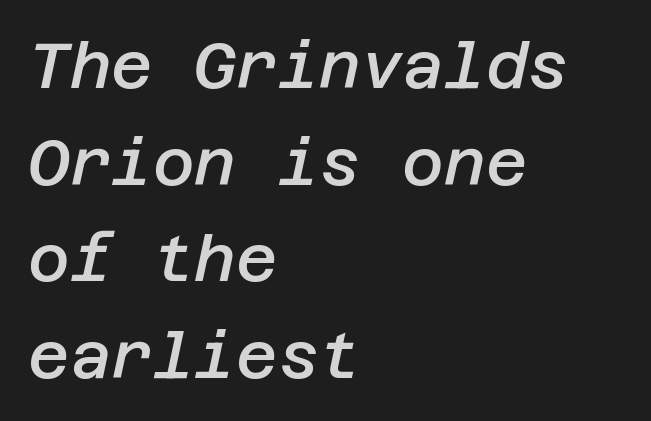
This is oblique type, the kind used for emphasis or titles. Just letters on the line, the space beneath them empty. Letter spacing: default. The letters are semibold — heavier than regular but short of a full bold.
